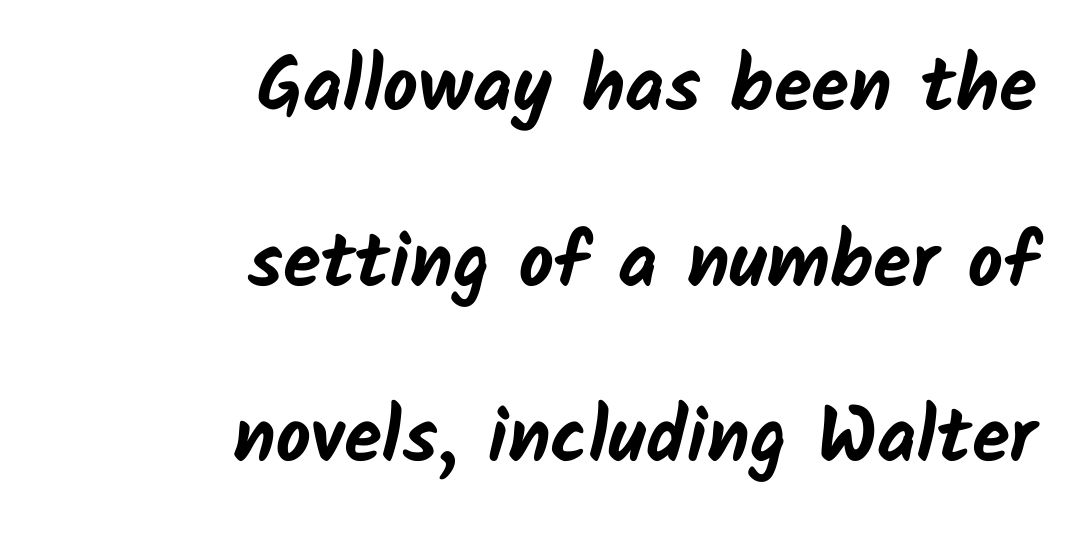
Q: Is the text bold? A: Yes.
Q: Is the typeface a serif or a sans-serif typeface? A: Sans-serif.
Q: Is the text underlined? A: No.
Q: How is the paragraph aligned? A: Right-aligned.
Q: Is the spacing between letters normal or unusually wide? A: Normal.
Q: Is the spacing between lines tight, normal or loose? A: Loose.
Q: Width (condensed, normal, or wide)? A: Normal.
Q: Stroke contrast? A: Low.
Q: x-height? A: Medium.
Q: Monospaced? A: No.
